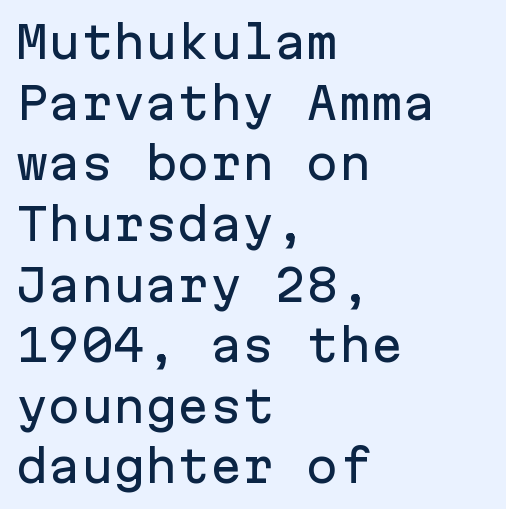
The image shows 43 px sans-serif type, upright, monospaced; set left-aligned, normal line spacing (1.41x), normal letter spacing, not underlined; low stroke contrast and a medium x-height.
